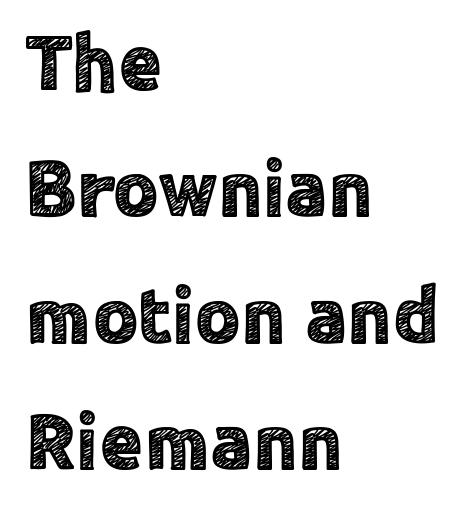
Style check: upright. This rendering employs a face without finishing strokes, i.e., a sans-serif. The passage shown is not underscored anywhere. Spacing verdict: proportional, widths tailored to each character.
